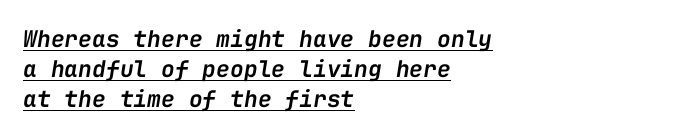
The image shows 23 px text type, italic (leaning right); set left-aligned, normal line spacing (1.3x), normal letter spacing, underlined.
